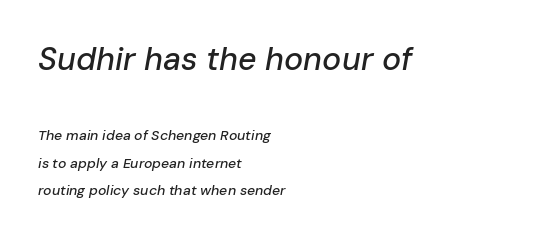
Q: Is the text italic (slanted)? A: Yes, it leans right by about 10 degrees.
Q: Is the text underlined? A: No.
Q: How is the paragraph aligned? A: Left-aligned.
Q: Is the spacing between letters normal or unusually wide? A: Normal.
Q: Is the spacing between lines tight, normal or loose? A: Loose.
Q: Which block of text is set in a larger size, the first (top) or the second (bottom)? A: The first (top) one.
Q: Width (condensed, normal, or wide)? A: Normal.
Q: Stroke contrast? A: Low.
Q: x-height? A: Medium.
Q: Monospaced? A: No.
